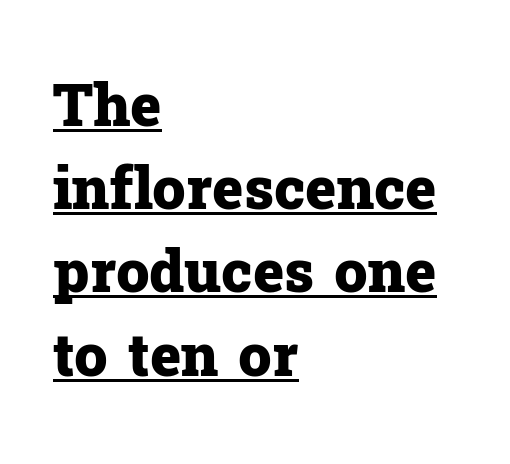
The image shows 59 px heavy serif type, upright; set left-aligned, normal line spacing (1.41x), normal letter spacing, underlined; low stroke contrast and a medium x-height.
